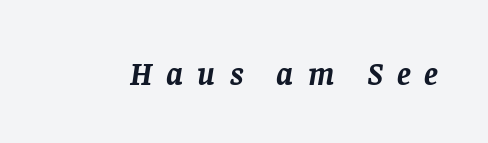
Q: Is the text bold? A: Yes.
Q: Is the text italic (slanted)? A: Yes, it leans right by about 8 degrees.
Q: Is the typeface a serif or a sans-serif typeface? A: Serif.
Q: Is the text underlined? A: No.
Q: Is the spacing between letters normal or unusually wide? A: Unusually wide.
Q: Width (condensed, normal, or wide)? A: Normal.
Q: Stroke contrast? A: Low.
Q: x-height? A: Large.
Q: Monospaced? A: No.
